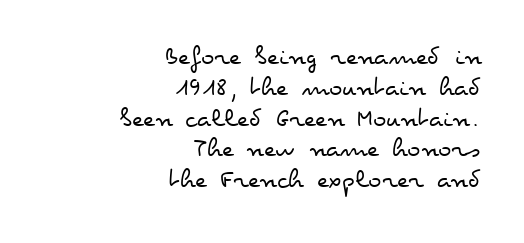
Observe the ordinary spacing: letters are neighbours, not strangers. Does the leading feel generous? Not at all — it's pinched. Quick note: not italic, upright. If you drew a ruler down the right edge, every line would touch it. No chunkiness to these letters — they're not bold. The passage shown is typed in a proportional face where columns would drift.
